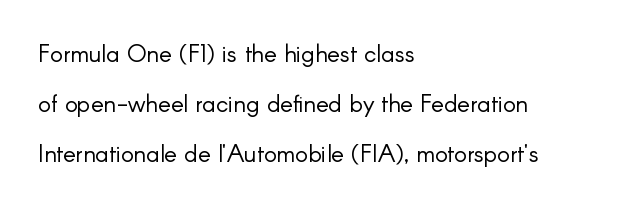
In terms of leading, this rendering errs on the spacious side. Unlike italic type, these characters show no tilt at all. Descenders are the only things crossing below the line. The horizontal fit of the characters is conventional and even. Unbolded letterforms with no extra heft. These lines stack with their left ends in a neat column.
